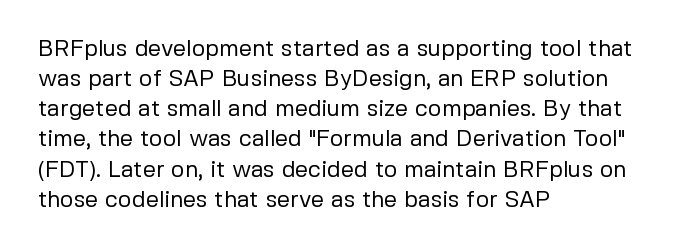
Teacher's note: observe the even left margin — that is flush-left alignment. Does extra space separate the letters? No, they use regular spacing. In terms of posture, this sample is upright. The glyphs are unaccompanied by any horizontal stroke below them. The lines sit at an ordinary, default distance from one another.
